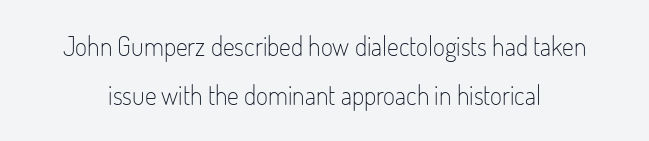
Q: Is the text bold? A: No.
Q: Is the text italic (slanted)? A: No, it is upright.
Q: Is the text underlined? A: No.
Q: Is the spacing between letters normal or unusually wide? A: Normal.
